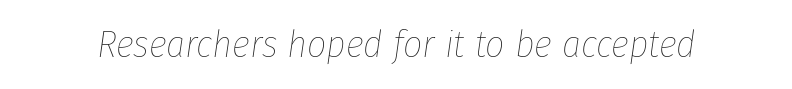
{"italic": "yes", "lean": "right", "slant_degrees": 8, "bold": "no", "weight": "thin", "width": "condensed", "stroke_contrast": "low", "x_height": "medium", "monospaced": "no", "underline": "no", "letter_spacing": "normal", "letter_spacing_em": 0.0, "glyph_px": 38}
